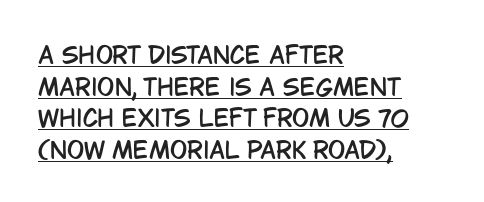
Q: Is the text italic (slanted)? A: No, it is upright.
Q: Is the text underlined? A: Yes.
Q: How is the paragraph aligned? A: Left-aligned.
Q: Is the spacing between letters normal or unusually wide? A: Normal.
Q: Is the spacing between lines tight, normal or loose? A: Normal.
